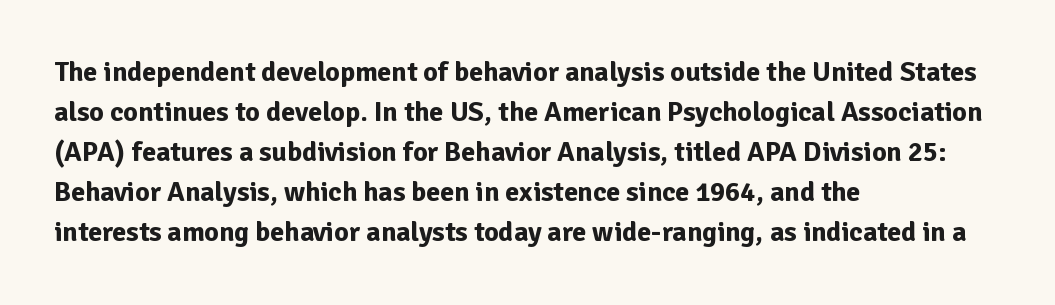
{"serif": "no", "italic": "no", "bold": "yes", "weight": "bold", "width": "normal", "stroke_contrast": "low", "x_height": "medium", "monospaced": "no", "underline": "no", "align": "left", "line_spacing": "normal", "line_spacing_ratio": 1.43, "letter_spacing": "normal", "letter_spacing_em": 0.0, "glyph_px": 28}
